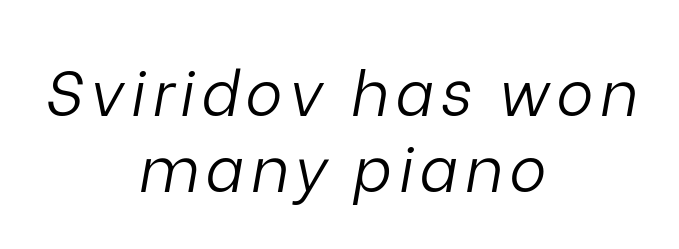
In terms of posture, this sample is oblique. Anything drawn beneath the words? Only blank space. Centered paragraph, ragged on both sides. These lines are rendered in a variable-pitch font. Counters stay open thanks to moderate or lighter strokes.
